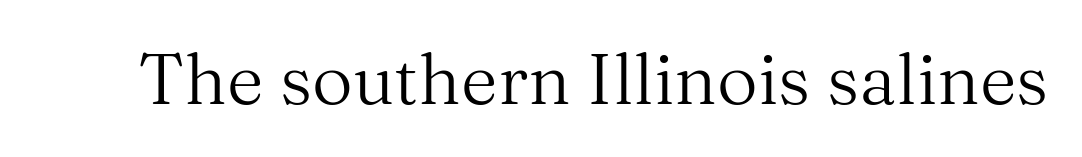
The image shows 71 px regular-weight serif type, upright; set normal letter spacing, not underlined; medium stroke contrast and a medium x-height.
